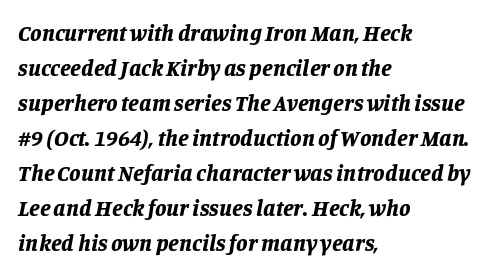
{"italic": "yes", "lean": "right", "slant_degrees": 11, "bold": "yes", "underline": "no", "align": "left", "line_spacing": "normal", "line_spacing_ratio": 1.52, "letter_spacing": "normal", "letter_spacing_em": 0.0, "glyph_px": 23}
